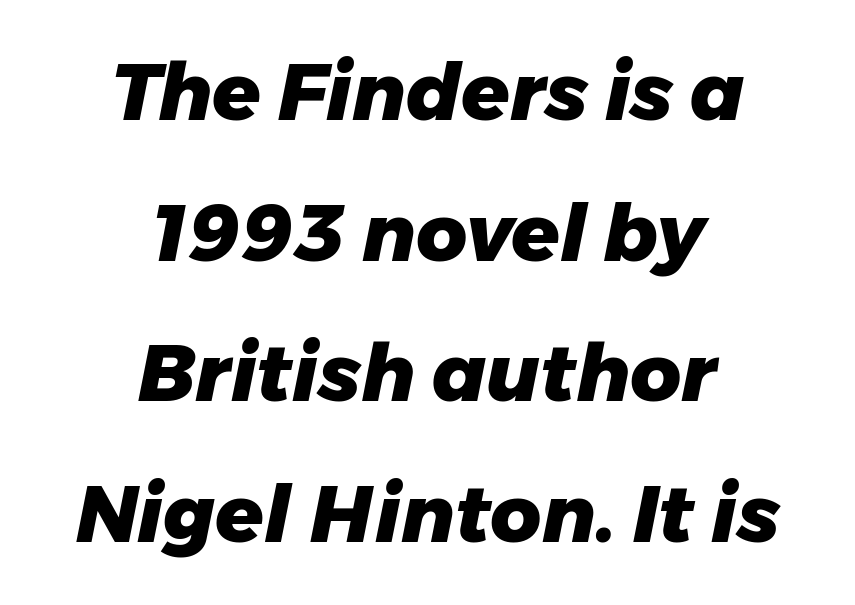
Q: Is the text bold? A: Yes.
Q: Is the text italic (slanted)? A: Yes, it leans right by about 11 degrees.
Q: Is the text underlined? A: No.
Q: How is the paragraph aligned? A: Centered.
Q: Is the spacing between letters normal or unusually wide? A: Normal.
Q: Width (condensed, normal, or wide)? A: Normal.
Q: Stroke contrast? A: Low.
Q: x-height? A: Medium.
Q: Monospaced? A: No.
